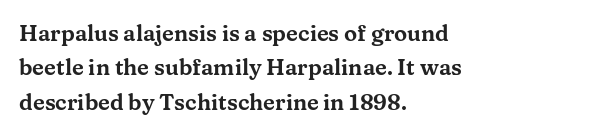
{"italic": "no", "underline": "no", "align": "left", "line_spacing": "normal", "line_spacing_ratio": 1.56, "letter_spacing": "normal", "letter_spacing_em": 0.0, "glyph_px": 22}
